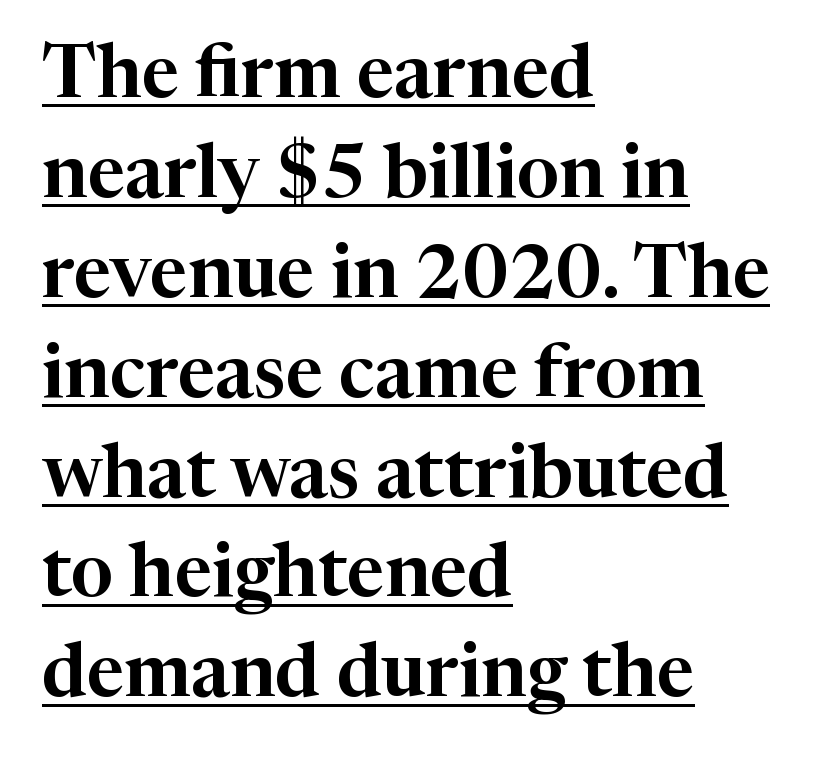
Q: Is the text italic (slanted)? A: No, it is upright.
Q: Is the typeface a serif or a sans-serif typeface? A: Serif.
Q: Is the text underlined? A: Yes.
Q: How is the paragraph aligned? A: Left-aligned.
Q: Is the spacing between letters normal or unusually wide? A: Normal.
Q: Is the spacing between lines tight, normal or loose? A: Normal.
Q: Width (condensed, normal, or wide)? A: Normal.
Q: Stroke contrast? A: High.
Q: x-height? A: Medium.
Q: Monospaced? A: No.
